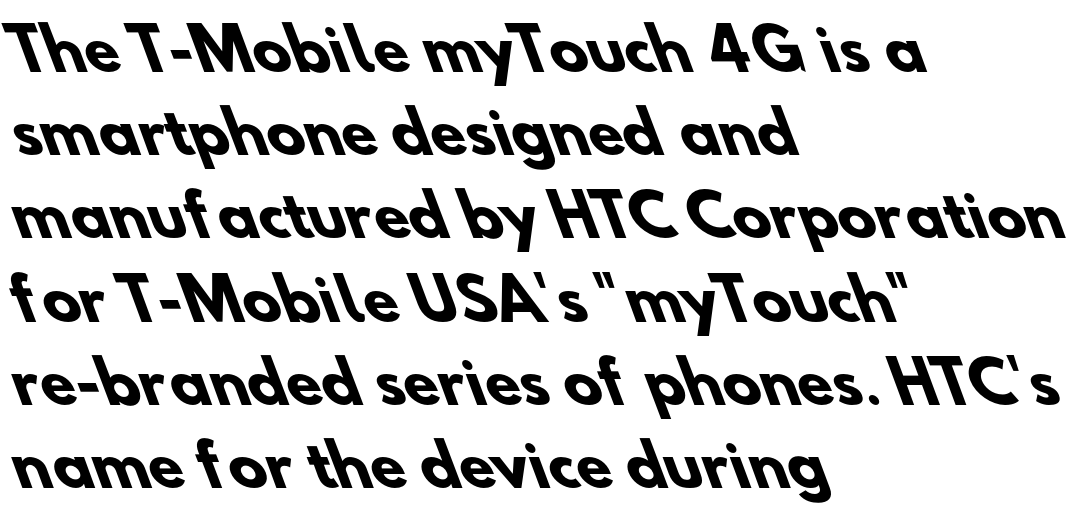
Q: Is the text bold? A: Yes.
Q: Is the typeface a serif or a sans-serif typeface? A: Sans-serif.
Q: Is the text underlined? A: No.
Q: How is the paragraph aligned? A: Left-aligned.
Q: Is the spacing between letters normal or unusually wide? A: Normal.
Q: Is the spacing between lines tight, normal or loose? A: Normal.
Q: Width (condensed, normal, or wide)? A: Normal.
Q: Stroke contrast? A: Low.
Q: x-height? A: Small.
Q: Monospaced? A: No.
